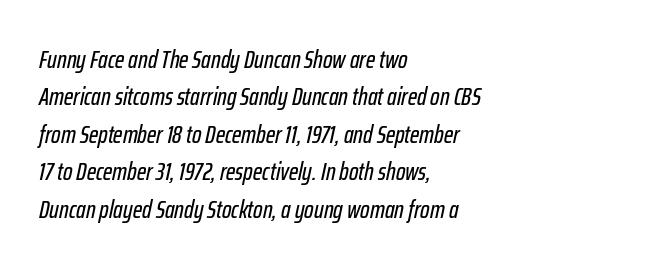
Q: Is the text italic (slanted)? A: Yes, it leans right by about 12 degrees.
Q: Is the text underlined? A: No.
Q: How is the paragraph aligned? A: Left-aligned.
Q: Is the spacing between letters normal or unusually wide? A: Normal.
Q: Is the spacing between lines tight, normal or loose? A: Normal.
